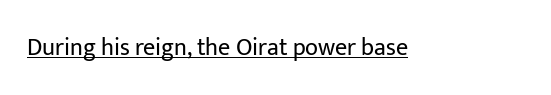
Q: Is the text bold? A: No.
Q: Is the text italic (slanted)? A: No, it is upright.
Q: Is the text underlined? A: Yes.
Q: Is the spacing between letters normal or unusually wide? A: Normal.
